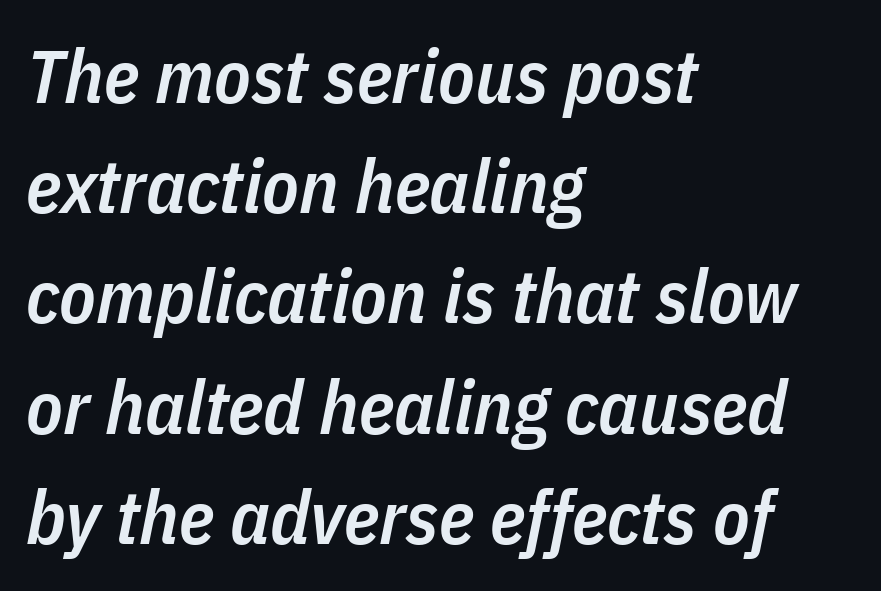
The image shows 75 px semibold, condensed type, italic (leaning right); set left-aligned, normal line spacing (1.47x), normal letter spacing, not underlined; low stroke contrast and a medium x-height.
